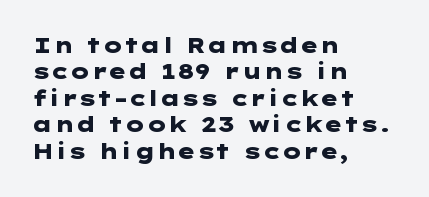
The image shows 21 px bold type, upright; set left-aligned, normal line spacing (1.26x), normal letter spacing, not underlined.
